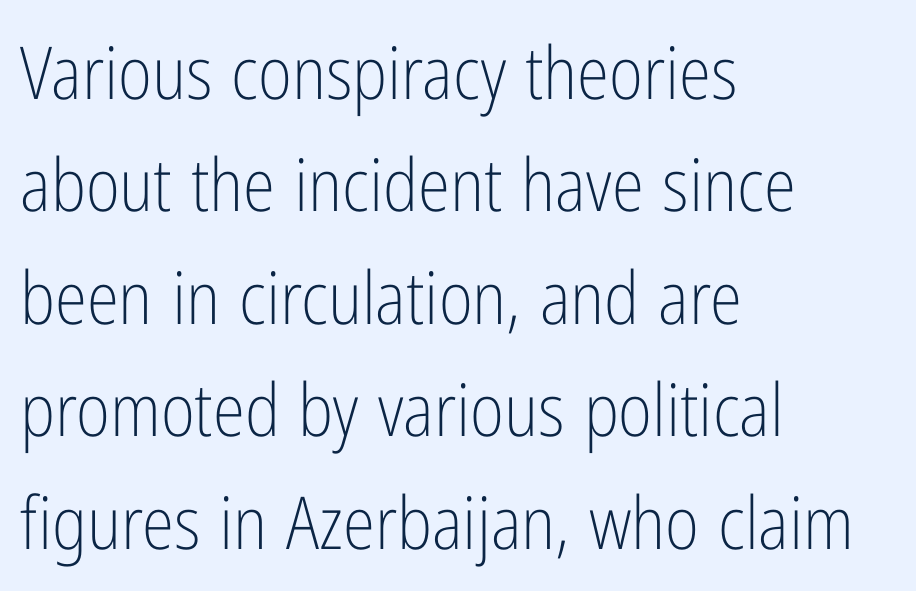
Q: Is the text bold? A: No.
Q: Is the text italic (slanted)? A: No, it is upright.
Q: Is the typeface a serif or a sans-serif typeface? A: Sans-serif.
Q: Is the text underlined? A: No.
Q: How is the paragraph aligned? A: Left-aligned.
Q: Is the spacing between letters normal or unusually wide? A: Normal.
Q: Is the spacing between lines tight, normal or loose? A: Normal.
Q: Width (condensed, normal, or wide)? A: Condensed.
Q: Stroke contrast? A: Low.
Q: x-height? A: Medium.
Q: Monospaced? A: No.
